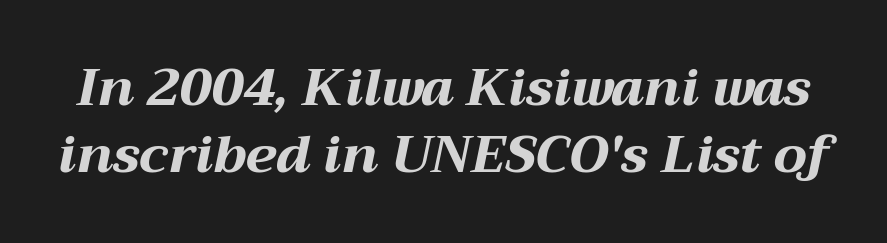
The image shows 52 px bold, wide type, italic (leaning right); set normal line spacing (1.29x), normal letter spacing, not underlined; medium stroke contrast and a medium x-height.
